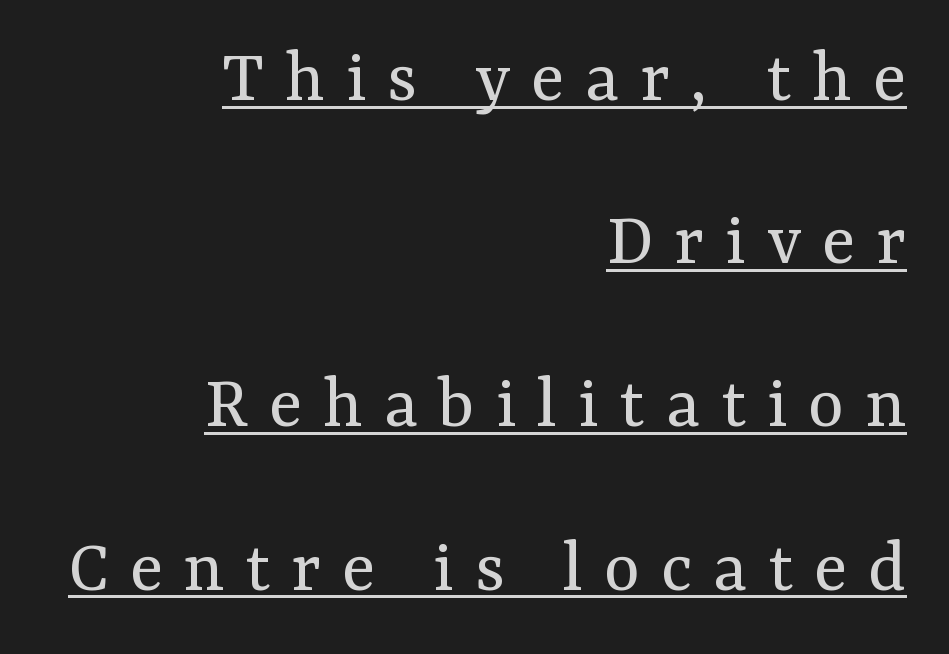
This is underlined copy, the kind a proofreader might mark for attention. The specimen reads as upright at a glance. These lines have a slow, spaced-out rhythm from letter to letter. Note the varied advance widths — an 'i' is clearly narrower than an 'm'. This is serif lettering, the kind often seen in printed books.
